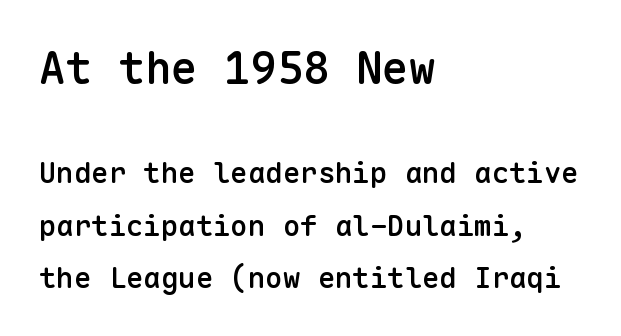
Of the two passages, the one on top uses the larger point size. How are the letters spaced? Ordinarily, with no added tracking. Every stem runs plumb, perpendicular to the baseline. Lines of text with bare space underneath. Notice the strokes are somewhat thickened but not fully heavy: this is a semibold.
